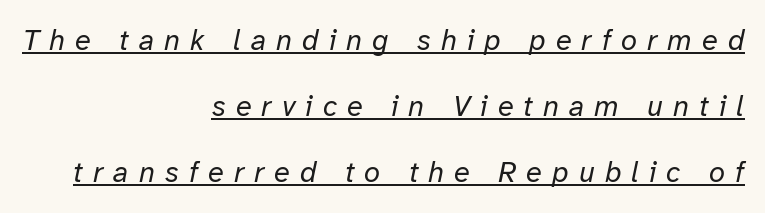
The image shows 29 px regular-weight type, italic (leaning right); set right-aligned, loose line spacing (2.27x), unusually wide letter spacing (+0.35 em), underlined; low stroke contrast and a medium x-height.
